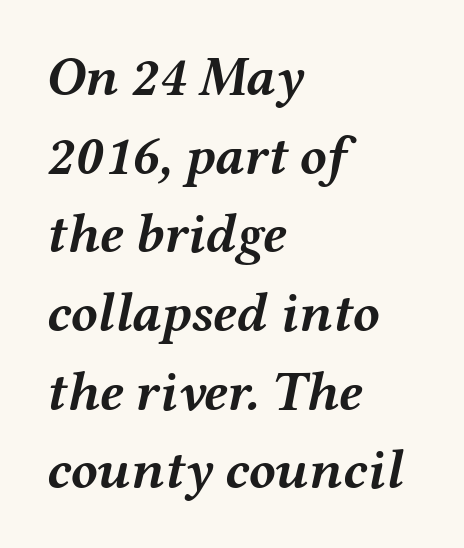
Note the varied advance widths — an 'i' is clearly narrower than an 'm'. The block of text has a typical density, with ordinary space between rows. The letters are slanted; this is an italic face. Horizontal alignment here is leftward, the default for most running prose. The space beneath each line is pristine and unruled.
